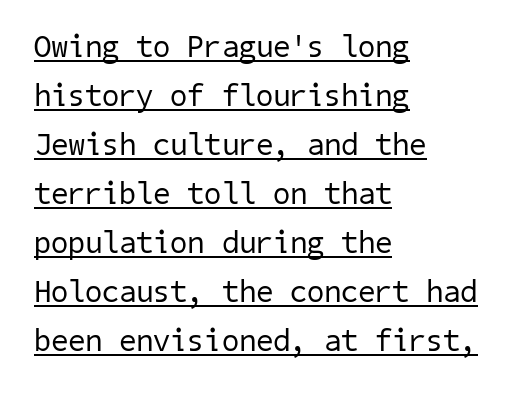
Q: Is the text bold? A: No.
Q: Is the typeface a serif or a sans-serif typeface? A: Sans-serif.
Q: Is the text underlined? A: Yes.
Q: How is the paragraph aligned? A: Left-aligned.
Q: Is the spacing between letters normal or unusually wide? A: Normal.
Q: Is the spacing between lines tight, normal or loose? A: Normal.
Q: Width (condensed, normal, or wide)? A: Normal.
Q: Stroke contrast? A: Low.
Q: x-height? A: Medium.
